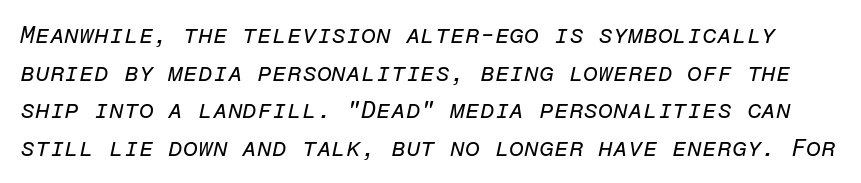
The image shows 24 px text type, italic (leaning right); set normal line spacing (1.57x), normal letter spacing, not underlined.
